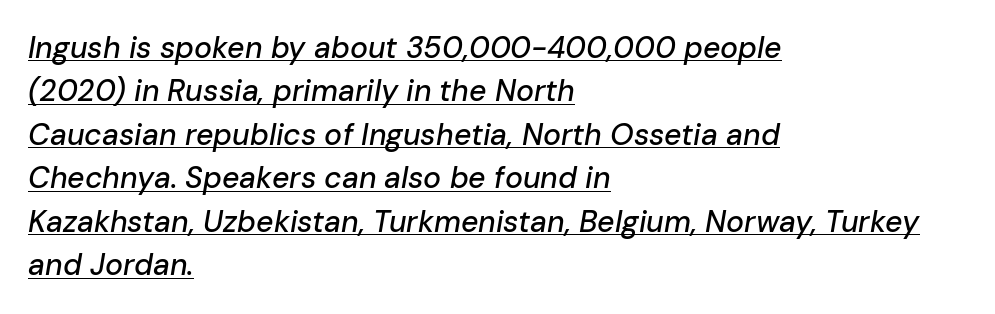
{"italic": "yes", "lean": "right", "slant_degrees": 10, "width": "normal", "stroke_contrast": "low", "x_height": "medium", "monospaced": "no", "underline": "yes", "align": "left", "line_spacing": "normal", "line_spacing_ratio": 1.45, "letter_spacing": "normal", "letter_spacing_em": 0.0, "glyph_px": 30}
